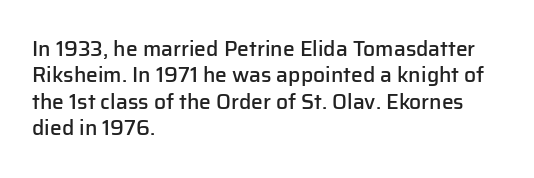
{"italic": "no", "bold": "semi", "underline": "no", "align": "left", "line_spacing": "normal", "line_spacing_ratio": 1.26, "letter_spacing": "normal", "letter_spacing_em": 0.0, "glyph_px": 21}
